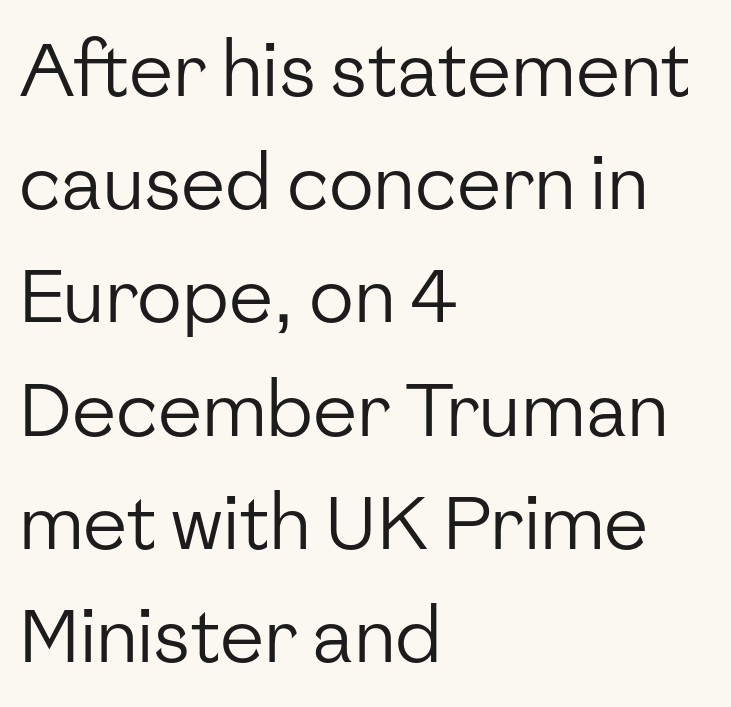
{"serif": "no", "italic": "no", "bold": "no", "weight": "regular", "width": "normal", "stroke_contrast": "low", "x_height": "medium", "monospaced": "no", "underline": "no", "align": "left", "line_spacing": "normal", "line_spacing_ratio": 1.53, "letter_spacing": "normal", "letter_spacing_em": 0.0, "glyph_px": 74}
